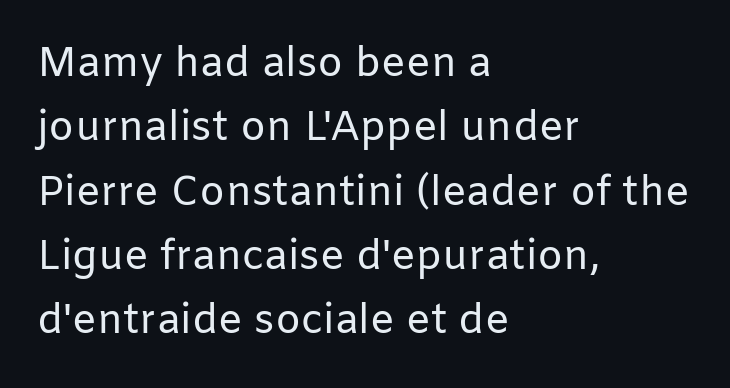
The image shows 41 px regular-weight sans-serif type, upright; set left-aligned, normal line spacing (1.57x), normal letter spacing, not underlined; low stroke contrast and a medium x-height.
